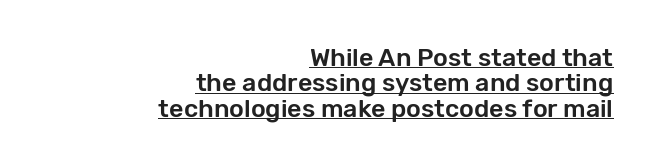
Q: Is the text italic (slanted)? A: No, it is upright.
Q: Is the text underlined? A: Yes.
Q: How is the paragraph aligned? A: Right-aligned.
Q: Is the spacing between letters normal or unusually wide? A: Normal.
Q: Is the spacing between lines tight, normal or loose? A: Tight.
